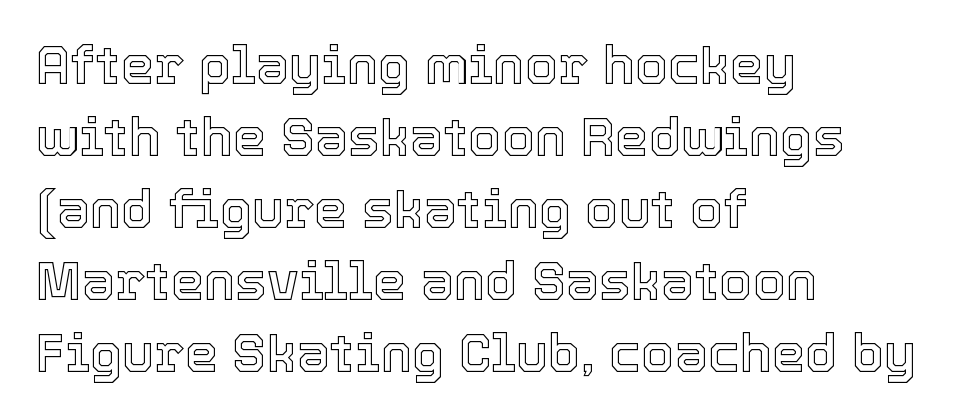
Beneath every word, the page is bare. Glyph-to-glyph distance matches everyday printed text. Horizontally, the lines are justified to the leading edge only. Summary of vertical rhythm: regular, with standard interline spacing. A roman cut, with each character standing at attention. Each letter keeps its own natural width here, so spacing adapts to shape.
